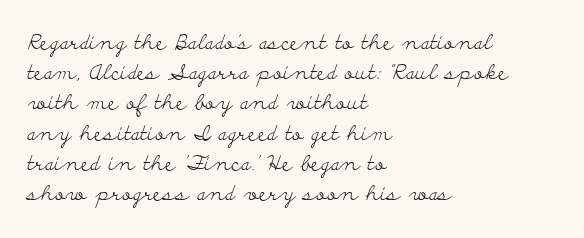
Q: Is the text bold? A: No.
Q: Is the text italic (slanted)? A: Yes.
Q: Is the text underlined? A: No.
Q: How is the paragraph aligned? A: Left-aligned.
Q: Is the spacing between letters normal or unusually wide? A: Normal.
Q: Is the spacing between lines tight, normal or loose? A: Normal.
